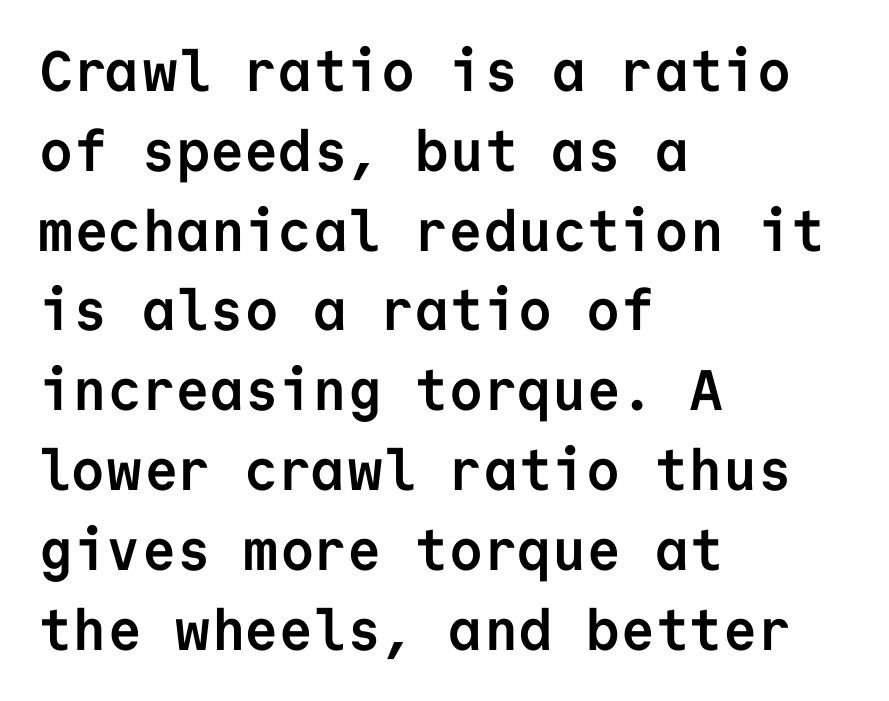
The image shows 57 px semibold sans-serif type, upright, monospaced; set left-aligned, normal line spacing (1.4x), normal letter spacing, not underlined; low stroke contrast and a medium x-height.
